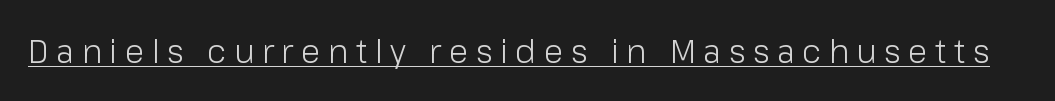
This is underlined copy, the kind a proofreader might mark for attention. Stems and bowls with no extra thickness — not bold. Here the designer chose a conventional face with non-uniform glyph widths. Inter-character spacing is expanded well beyond the font's built-in metrics. Style check: upright.
